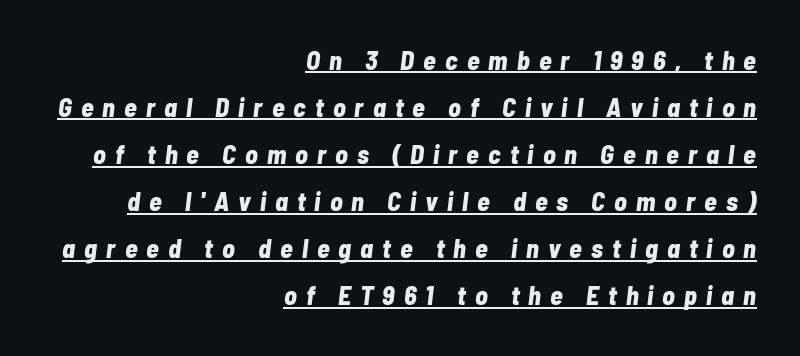
Q: Is the text bold? A: Yes.
Q: Is the text italic (slanted)? A: Yes, it leans right by about 7 degrees.
Q: Is the text underlined? A: Yes.
Q: How is the paragraph aligned? A: Right-aligned.
Q: Is the spacing between letters normal or unusually wide? A: Unusually wide.
